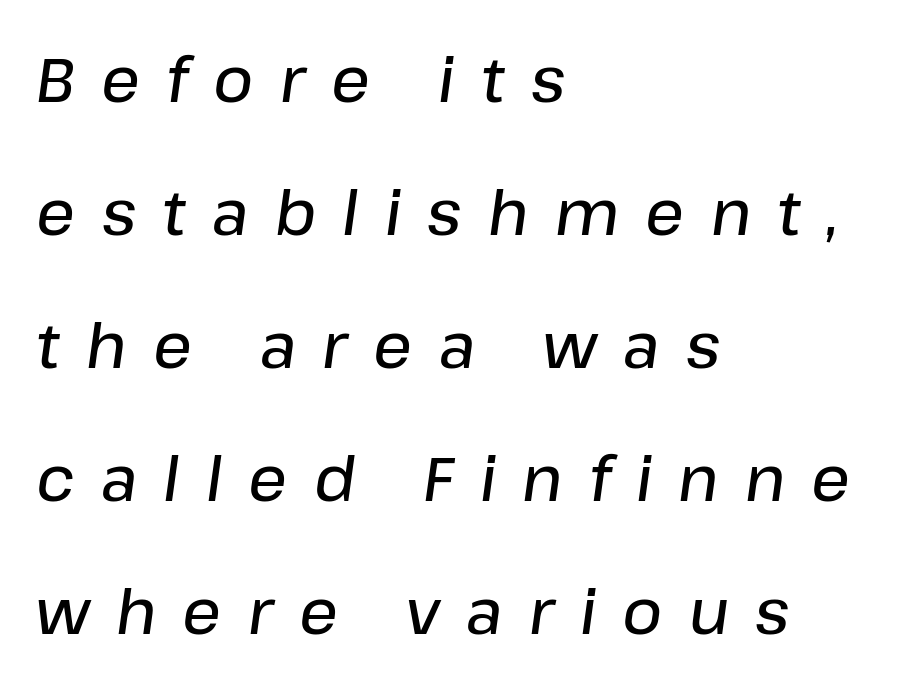
The gap between lines stays unmarked. Italic: yes, the glyphs are oblique. The letters advance in unequal steps, a hallmark of proportional type. Students, this is semibold: more ink than regular, less than bold. The typesetter chose a ragged-right arrangement here.
